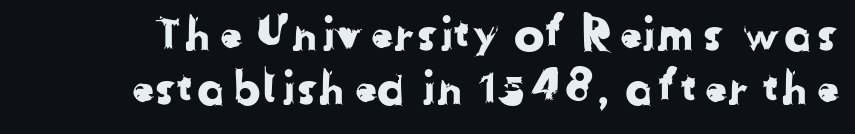
{"serif": "no", "width": "normal", "stroke_contrast": "low", "x_height": "medium", "monospaced": "no", "underline": "no", "line_spacing_ratio": 1.18, "letter_spacing": "normal", "letter_spacing_em": 0.0, "glyph_px": 46}
